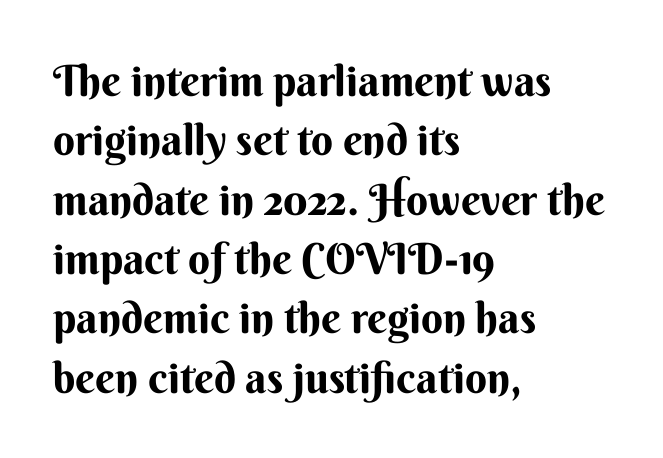
The image shows 43 px bold sans-serif type, upright; set left-aligned, normal line spacing (1.38x), normal letter spacing, not underlined; medium stroke contrast and a small x-height.
